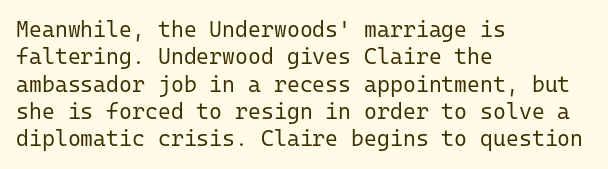
{"italic": "no", "bold": "no", "underline": "no", "align": "left", "line_spacing_ratio": 1.24, "letter_spacing": "normal", "letter_spacing_em": 0.0, "glyph_px": 22}
